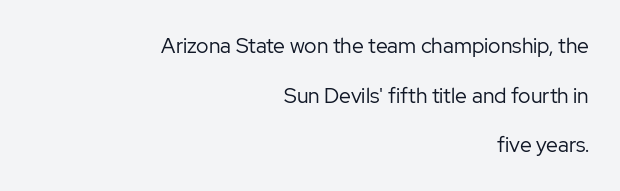
Q: Is the text bold? A: No.
Q: Is the text italic (slanted)? A: No, it is upright.
Q: Is the text underlined? A: No.
Q: How is the paragraph aligned? A: Right-aligned.
Q: Is the spacing between letters normal or unusually wide? A: Normal.
Q: Is the spacing between lines tight, normal or loose? A: Loose.
